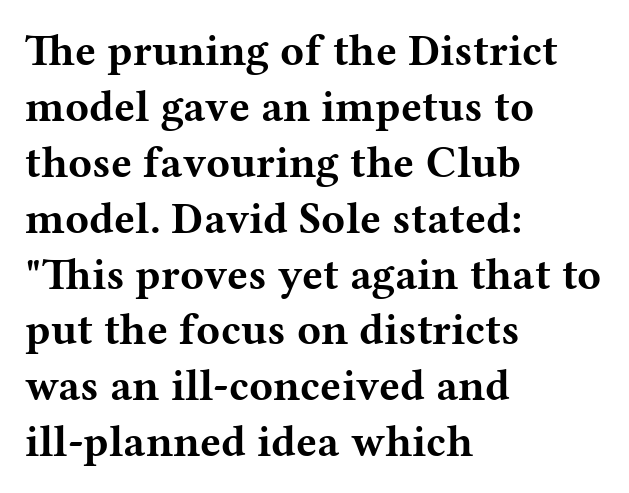
Q: Is the text bold? A: Yes.
Q: Is the text italic (slanted)? A: No, it is upright.
Q: Is the typeface a serif or a sans-serif typeface? A: Serif.
Q: Is the text underlined? A: No.
Q: How is the paragraph aligned? A: Left-aligned.
Q: Is the spacing between letters normal or unusually wide? A: Normal.
Q: Is the spacing between lines tight, normal or loose? A: Normal.
Q: Width (condensed, normal, or wide)? A: Wide.
Q: Stroke contrast? A: Medium.
Q: x-height? A: Medium.
Q: Monospaced? A: No.
